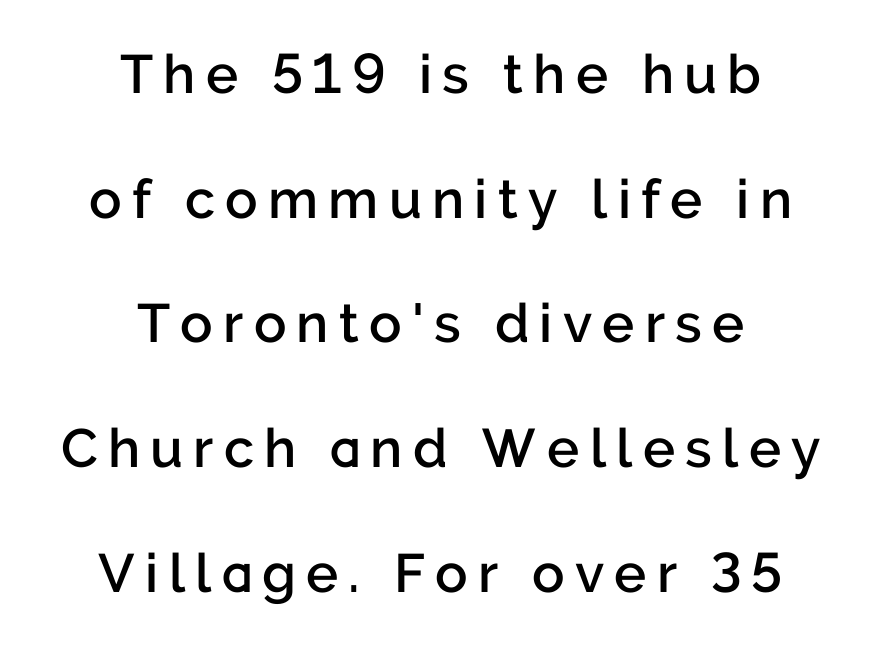
Is the type bold? Partly — it's a semibold, heavier than regular but not fully bold. Descenders hang freely into open space. In CSS terms this would be text-align: center. The font's upright variant was chosen for this text. A typesetter would call this leading open, well beyond the default.
